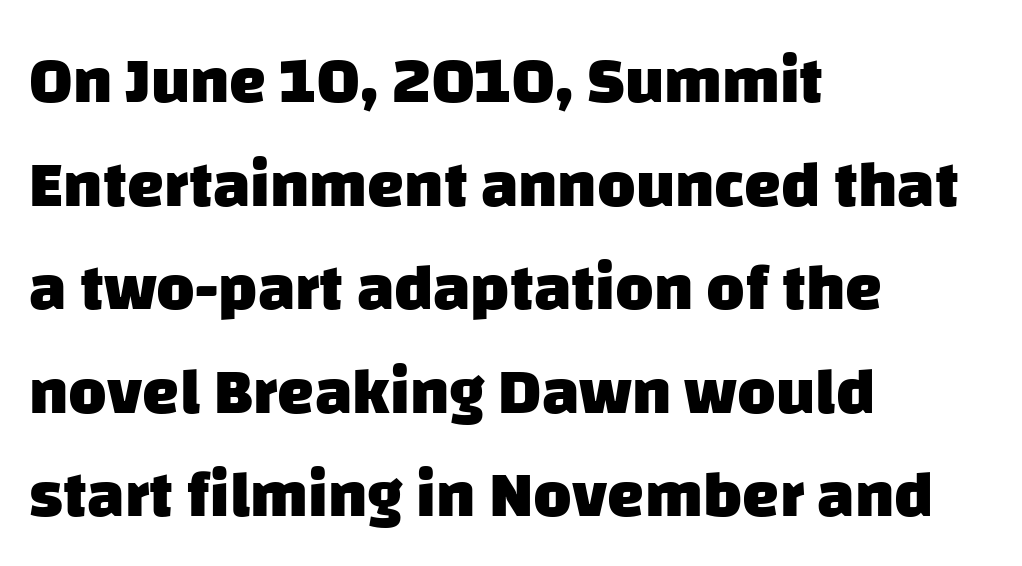
{"serif": "no", "bold": "yes", "weight": "heavy", "width": "normal", "stroke_contrast": "low", "x_height": "large", "monospaced": "no", "underline": "no", "align": "left", "line_spacing": "normal", "line_spacing_ratio": 1.57, "letter_spacing": "normal", "letter_spacing_em": 0.0, "glyph_px": 66}
